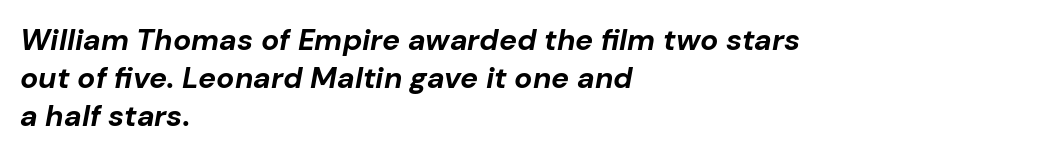
The image shows 30 px bold type, italic (leaning right); set left-aligned, normal line spacing (1.27x), normal letter spacing, not underlined; low stroke contrast and a medium x-height.
